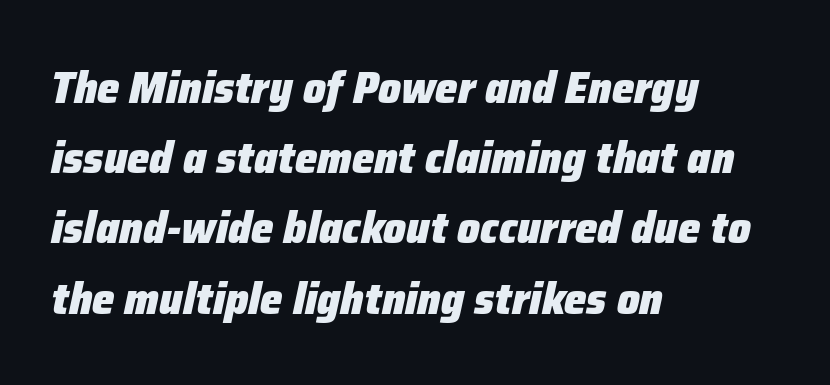
The image shows 45 px heavy type, italic (leaning right); set left-aligned, normal line spacing (1.56x), normal letter spacing, not underlined; low stroke contrast and a medium x-height.
